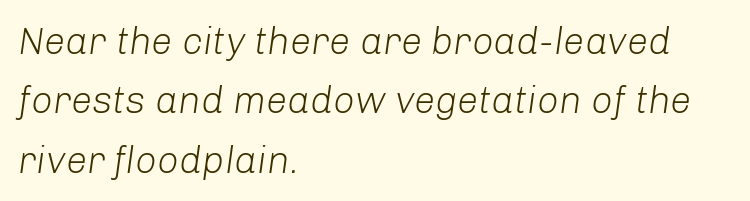
Q: Is the text bold? A: No.
Q: Is the text italic (slanted)? A: Yes, it leans right by about 8 degrees.
Q: Is the text underlined? A: No.
Q: How is the paragraph aligned? A: Left-aligned.
Q: Is the spacing between letters normal or unusually wide? A: Normal.
Q: Is the spacing between lines tight, normal or loose? A: Normal.
Q: Width (condensed, normal, or wide)? A: Normal.
Q: Stroke contrast? A: Low.
Q: x-height? A: Medium.
Q: Monospaced? A: No.
